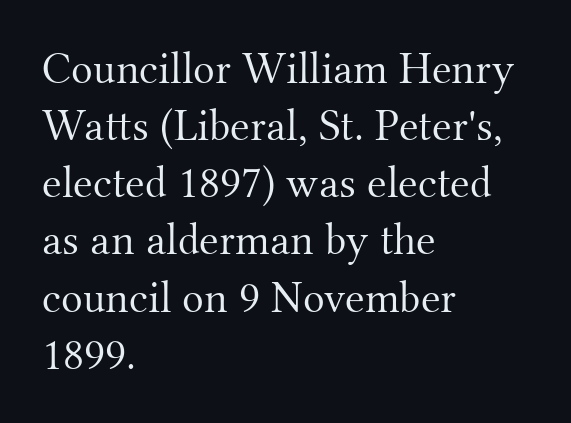
{"serif": "yes", "italic": "no", "bold": "no", "weight": "light", "width": "normal", "stroke_contrast": "medium", "x_height": "small", "monospaced": "no", "underline": "no", "align": "left", "line_spacing": "normal", "line_spacing_ratio": 1.27, "letter_spacing": "normal", "letter_spacing_em": 0.0, "glyph_px": 45}
